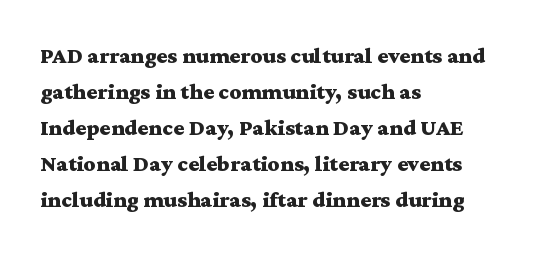
{"italic": "no", "bold": "yes", "underline": "no", "align": "left", "line_spacing": "normal", "line_spacing_ratio": 1.57, "letter_spacing": "normal", "letter_spacing_em": 0.0, "glyph_px": 23}
